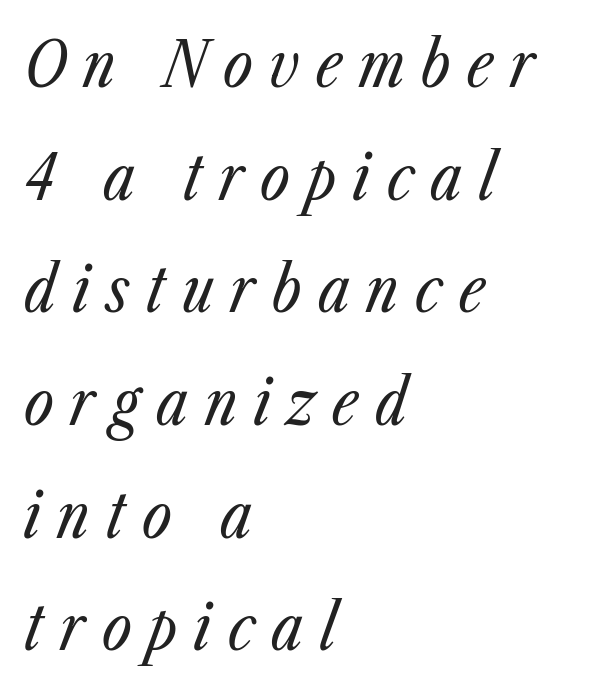
Q: Is the text bold? A: No.
Q: Is the text italic (slanted)? A: Yes, it leans right by about 23 degrees.
Q: Is the text underlined? A: No.
Q: How is the paragraph aligned? A: Left-aligned.
Q: Is the spacing between letters normal or unusually wide? A: Unusually wide.
Q: Width (condensed, normal, or wide)? A: Condensed.
Q: Stroke contrast? A: Low.
Q: x-height? A: Medium.
Q: Monospaced? A: No.
